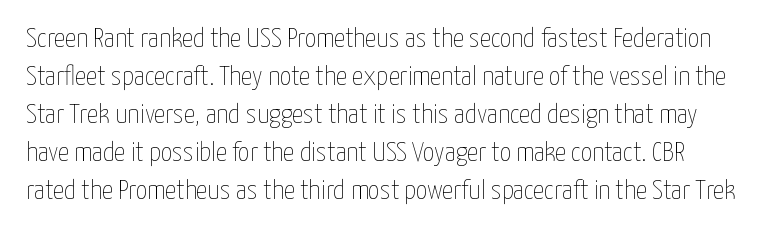
{"italic": "no", "bold": "no", "weight": "thin", "width": "condensed", "stroke_contrast": "low", "x_height": "medium", "monospaced": "no", "underline": "no", "line_spacing": "normal", "line_spacing_ratio": 1.36, "letter_spacing": "normal", "letter_spacing_em": 0.0, "glyph_px": 28}
